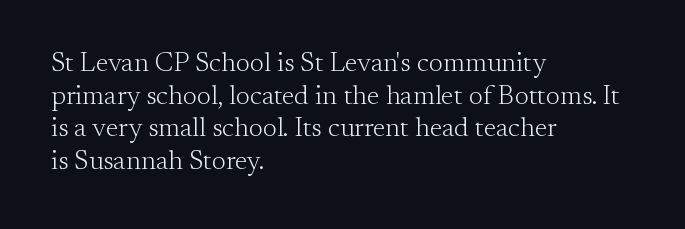
Q: Is the text bold? A: No.
Q: Is the text italic (slanted)? A: No, it is upright.
Q: Is the text underlined? A: No.
Q: How is the paragraph aligned? A: Left-aligned.
Q: Is the spacing between letters normal or unusually wide? A: Normal.
